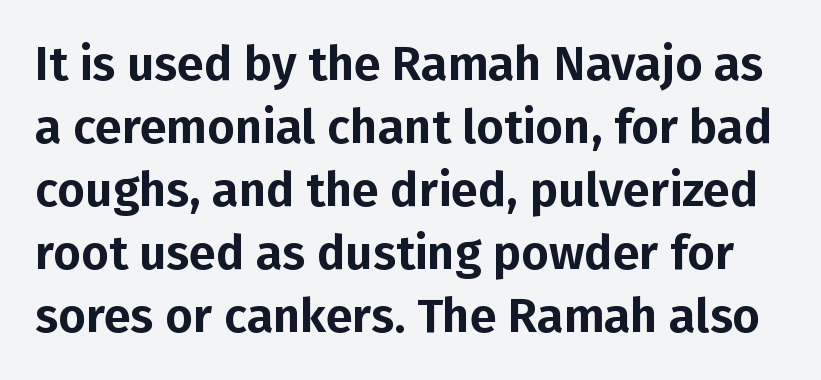
Q: Is the text italic (slanted)? A: No, it is upright.
Q: Is the typeface a serif or a sans-serif typeface? A: Sans-serif.
Q: Is the text underlined? A: No.
Q: Is the spacing between letters normal or unusually wide? A: Normal.
Q: Is the spacing between lines tight, normal or loose? A: Normal.
Q: Width (condensed, normal, or wide)? A: Normal.
Q: Stroke contrast? A: Low.
Q: x-height? A: Medium.
Q: Monospaced? A: No.
